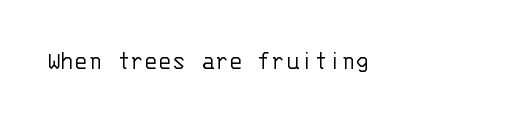
A quiet, ordinary-to-light weight characterises the typeface. Rule under the text: the space is simply empty. Unlike italic type, these characters show no tilt at all. All the whitespace from short lines collects on the right. Standard letterfit; no display-style spreading of the glyphs.
